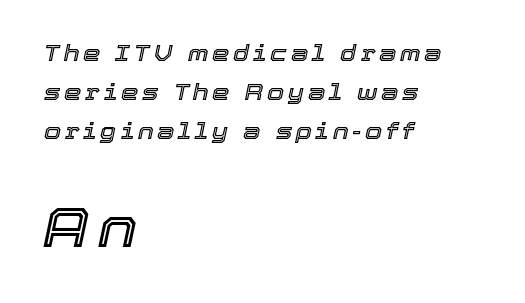
Characters are canted at an angle relative to the baseline's perpendicular. Line beginnings align vertically; line endings do not. Character widths vary here, with narrow letters taking less room than wide ones. The space beneath each line is pristine and unruled. Typesetter's note — lower block bumped up in size, upper block left smaller.
